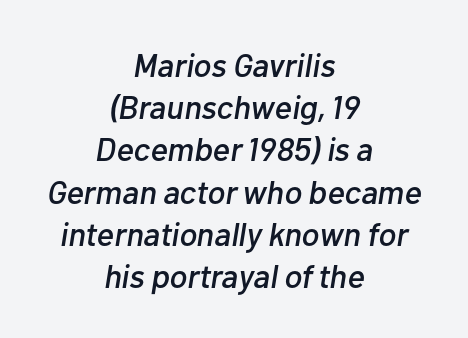
Character widths vary here, with narrow letters taking less room than wide ones. A typesetter would call this leading conventional body-copy spacing. Layout note: lines centered. Designer's note — italics engaged. Check the space under the baseline: it is left empty. Between one letter and the next there's only the usual sliver of space.
